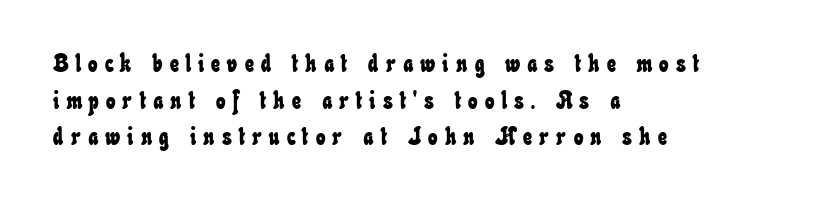
The image shows 25 px text type; set left-aligned, normal line spacing (1.47x), unusually wide letter spacing (+0.29 em), not underlined.
